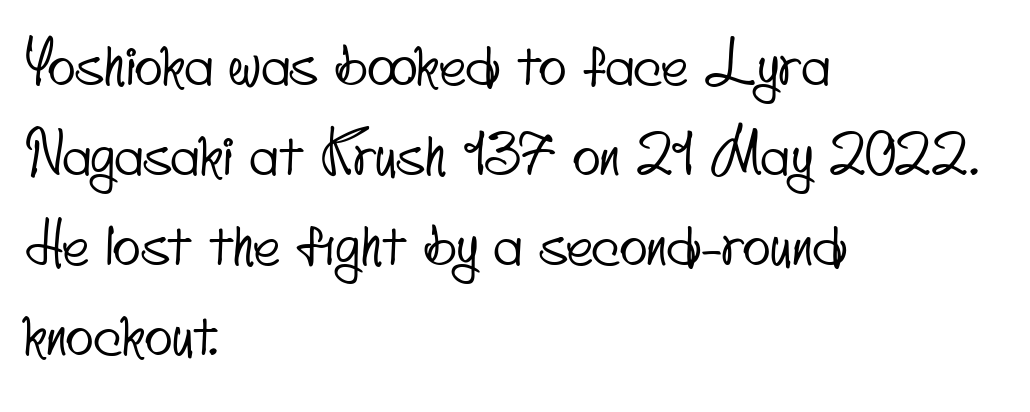
Q: Is the typeface a serif or a sans-serif typeface? A: Sans-serif.
Q: Is the text underlined? A: No.
Q: How is the paragraph aligned? A: Left-aligned.
Q: Is the spacing between letters normal or unusually wide? A: Normal.
Q: Is the spacing between lines tight, normal or loose? A: Normal.
Q: Width (condensed, normal, or wide)? A: Condensed.
Q: Stroke contrast? A: Low.
Q: x-height? A: Small.
Q: Monospaced? A: No.
